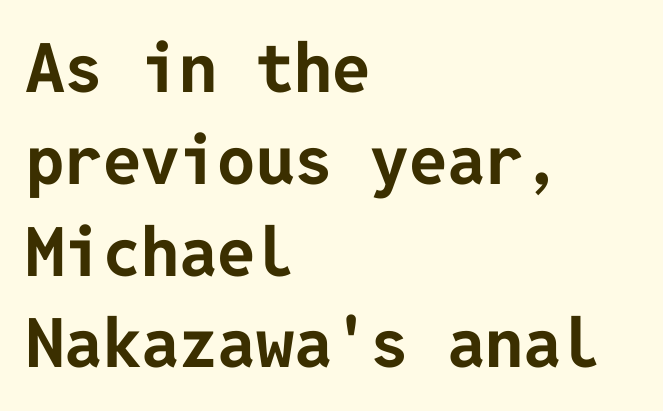
{"serif": "no", "italic": "no", "bold": "yes", "weight": "bold", "width": "normal", "stroke_contrast": "low", "x_height": "medium", "underline": "no", "align": "left", "line_spacing": "normal", "line_spacing_ratio": 1.35, "letter_spacing": "normal", "letter_spacing_em": 0.0, "glyph_px": 68}
